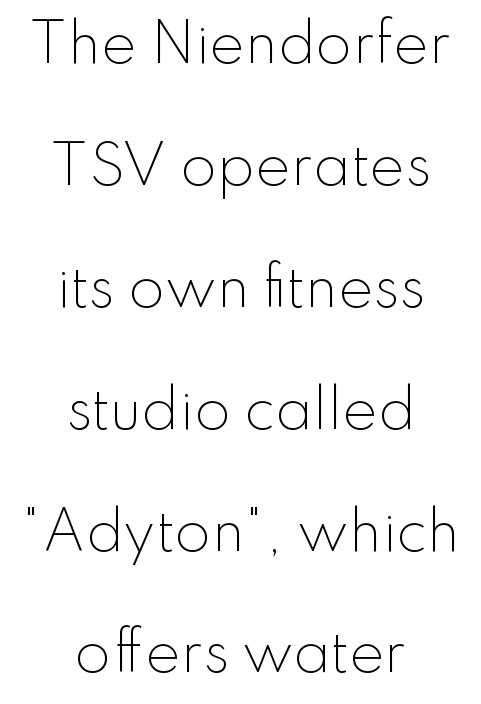
{"serif": "no", "italic": "no", "bold": "no", "weight": "light", "width": "normal", "stroke_contrast": "low", "x_height": "small", "monospaced": "no", "underline": "no", "align": "center", "line_spacing": "loose", "line_spacing_ratio": 2.3, "letter_spacing": "normal", "letter_spacing_em": 0.0, "glyph_px": 53}
